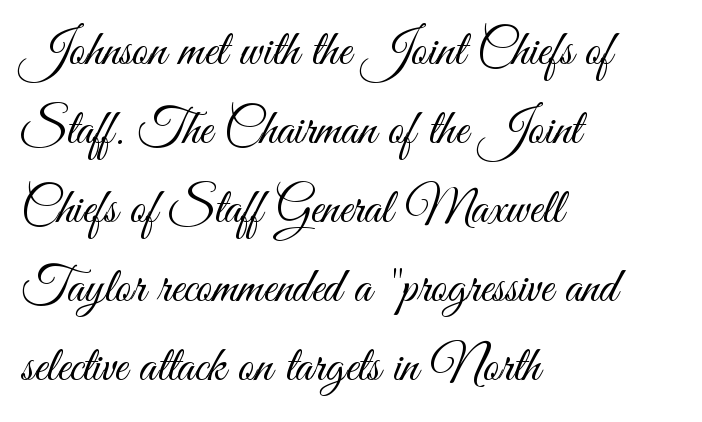
Notice how the passage keeps a crisp vertical edge on the left only. The face used here is proportionally spaced, like ordinary book or web type. Serif or sans? Sans — the stroke terminals are bare. The font sits on the lighter half of the weight spectrum, regular included. This rendering leaves character spacing at its baseline value.
